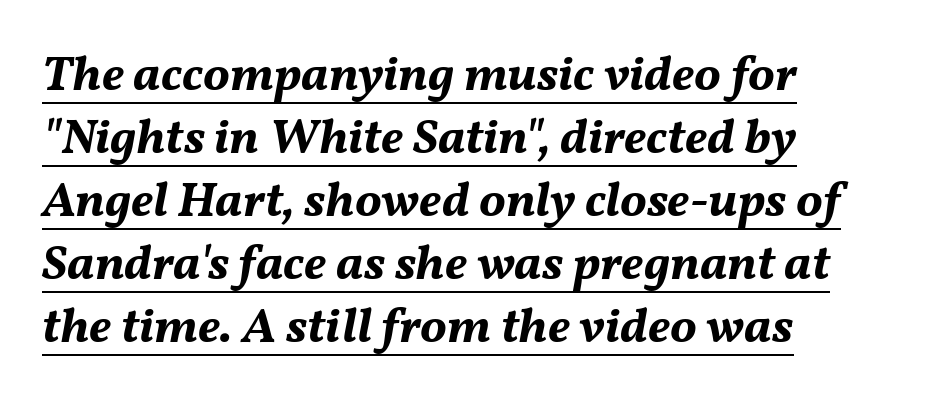
Q: Is the text bold? A: Yes.
Q: Is the text italic (slanted)? A: Yes, it leans right by about 11 degrees.
Q: Is the text underlined? A: Yes.
Q: How is the paragraph aligned? A: Left-aligned.
Q: Is the spacing between letters normal or unusually wide? A: Normal.
Q: Is the spacing between lines tight, normal or loose? A: Normal.
Q: Width (condensed, normal, or wide)? A: Normal.
Q: Stroke contrast? A: Medium.
Q: x-height? A: Medium.
Q: Monospaced? A: No.
